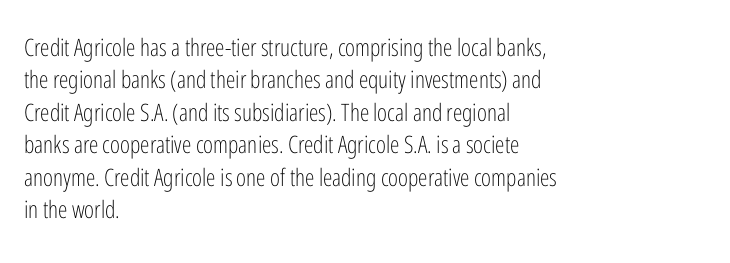
{"italic": "no", "bold": "no", "underline": "no", "align": "left", "line_spacing": "normal", "line_spacing_ratio": 1.35, "letter_spacing": "normal", "letter_spacing_em": 0.0, "glyph_px": 24}
